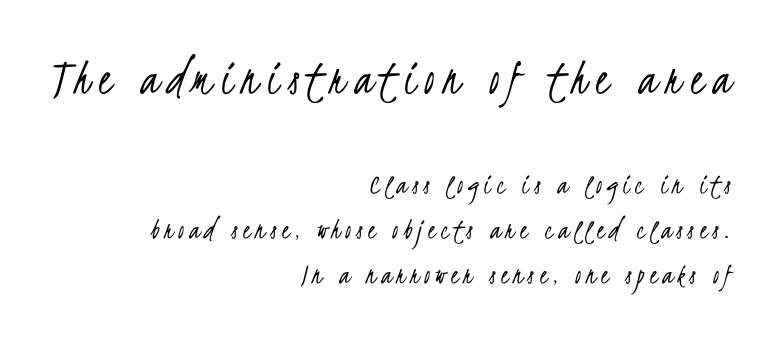
Character widths vary here, with narrow letters taking less room than wide ones. Students, observe: this is what conventionally led text looks like. Ink coverage per letter is moderate at most. Caption: multi-line text, flush right, ragged left.
